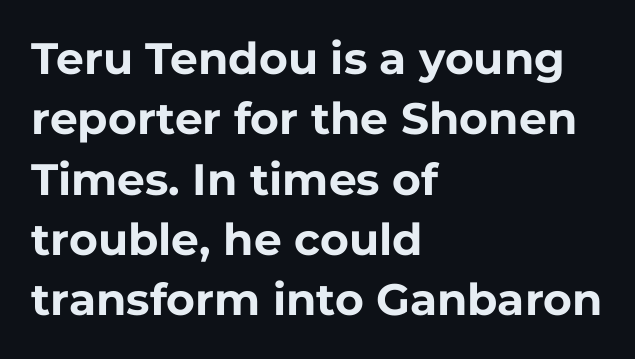
This rendering uses left alignment, leaving the right contour irregular. Each new line begins a customary step beneath the previous one. The gaps between neighbouring characters are ordinary and unremarkable. Lines of text with bare space underneath. Proportional: the letters do not fall into vertical columns. The rendering uses a bold face; every stroke is thick and dark.
